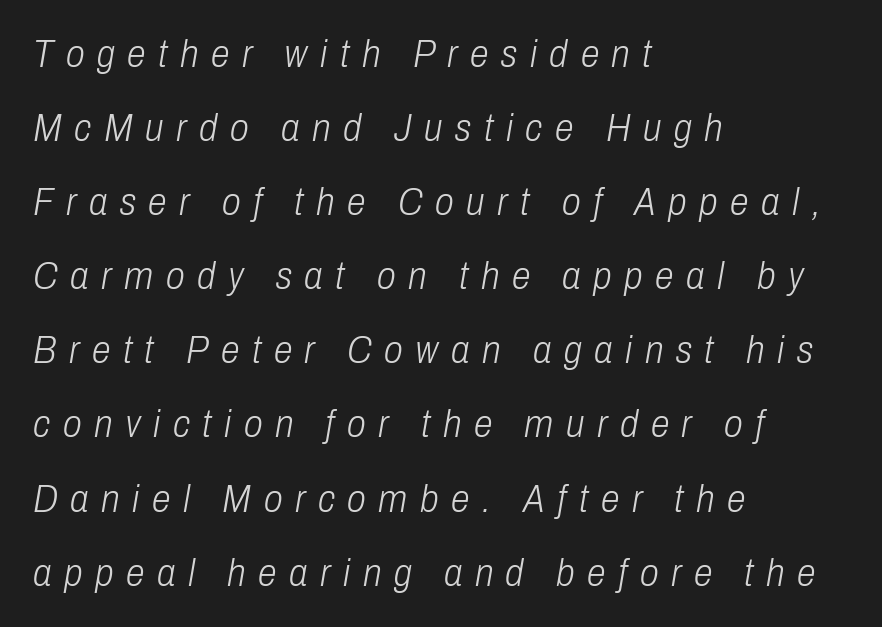
Q: Is the text bold? A: No.
Q: Is the text italic (slanted)? A: Yes, it leans right by about 10 degrees.
Q: Is the text underlined? A: No.
Q: How is the paragraph aligned? A: Left-aligned.
Q: Is the spacing between letters normal or unusually wide? A: Unusually wide.
Q: Is the spacing between lines tight, normal or loose? A: Loose.
Q: Width (condensed, normal, or wide)? A: Condensed.
Q: Stroke contrast? A: Low.
Q: x-height? A: Medium.
Q: Monospaced? A: No.
